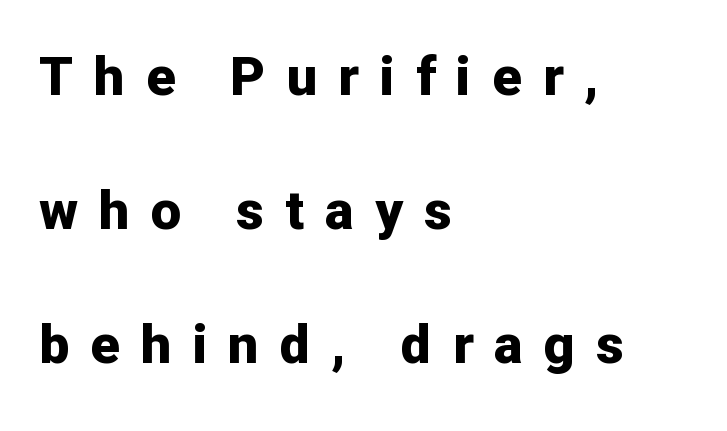
The image shows 54 px bold sans-serif type, upright; set left-aligned, loose line spacing (2.48x), unusually wide letter spacing (+0.39 em), not underlined; low stroke contrast and a medium x-height.
